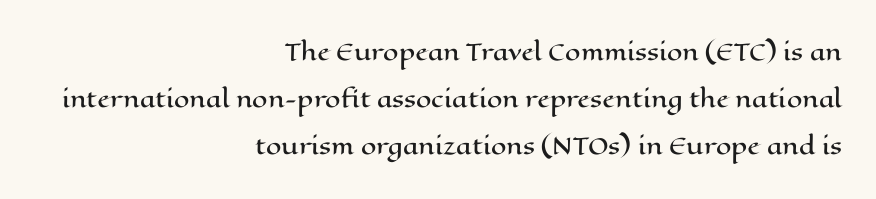
Q: Is the text italic (slanted)? A: No, it is upright.
Q: Is the text underlined? A: No.
Q: How is the paragraph aligned? A: Right-aligned.
Q: Is the spacing between letters normal or unusually wide? A: Normal.
Q: Is the spacing between lines tight, normal or loose? A: Loose.
